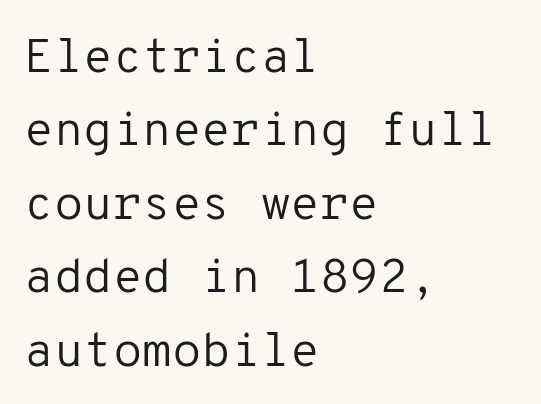
Any mark beneath the type? The region is blank. The letters stand upright; this is a roman face. Compared with a typical body face, this is equally light or lighter still. The rendering shows plain stroke endings on the letterforms — a sans-serif design.
